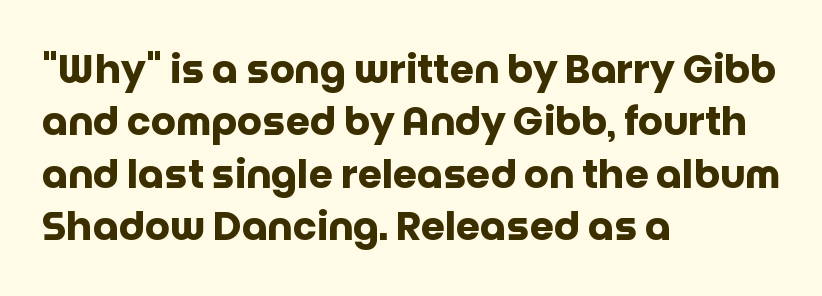
If you measured baseline to baseline, you'd find a middling distance. The rendering shows plain stroke endings on the letterforms — a sans-serif design. The tracking reads as untouched default to a designer's eye. Just letters on the line, the space beneath them empty.
